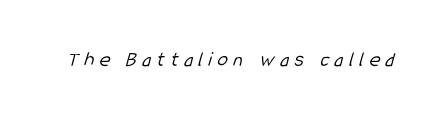
The image shows 21 px text type; set unusually wide letter spacing (+0.27 em), not underlined.
